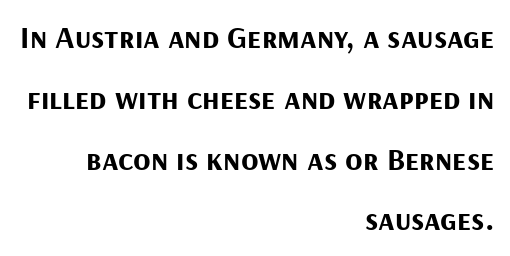
Q: Is the text bold? A: Yes.
Q: Is the text italic (slanted)? A: No, it is upright.
Q: Is the typeface a serif or a sans-serif typeface? A: Sans-serif.
Q: Is the text underlined? A: No.
Q: How is the paragraph aligned? A: Right-aligned.
Q: Is the spacing between letters normal or unusually wide? A: Normal.
Q: Is the spacing between lines tight, normal or loose? A: Loose.
Q: Width (condensed, normal, or wide)? A: Normal.
Q: Stroke contrast? A: Medium.
Q: x-height? A: Medium.
Q: Monospaced? A: No.
